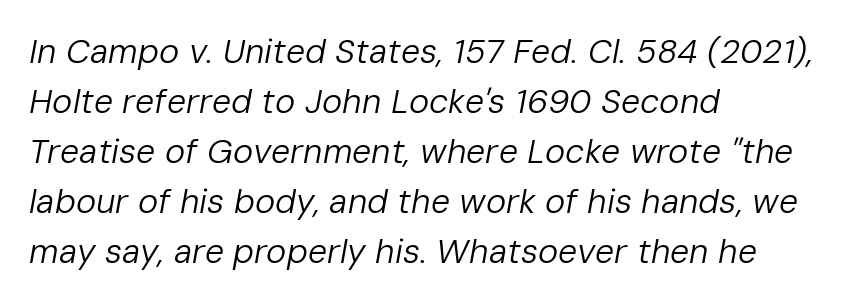
The image shows 34 px regular-weight type, italic (leaning right); set left-aligned, normal line spacing (1.47x), normal letter spacing, not underlined; low stroke contrast and a medium x-height.
